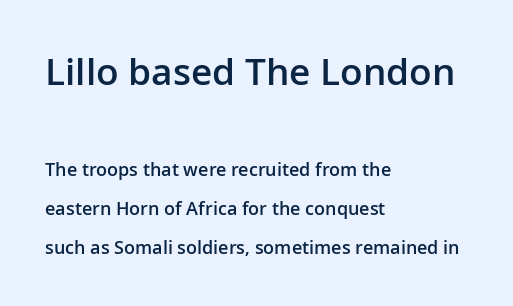
{"serif": "no", "italic": "no", "bold": "semi", "weight": "semibold", "width": "normal", "stroke_contrast": "low", "x_height": "medium", "monospaced": "no", "underline": "no", "align": "left", "line_spacing": "loose", "line_spacing_ratio": 2.19, "letter_spacing": "normal", "letter_spacing_em": 0.0, "larger_block": "first", "size_ratio": 2.06, "glyph_px": 37}
